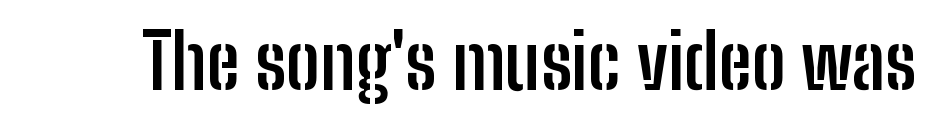
Q: Is the text bold? A: Yes.
Q: Is the text italic (slanted)? A: No, it is upright.
Q: Is the typeface a serif or a sans-serif typeface? A: Sans-serif.
Q: Is the text underlined? A: No.
Q: Is the spacing between letters normal or unusually wide? A: Normal.
Q: Width (condensed, normal, or wide)? A: Condensed.
Q: Stroke contrast? A: Low.
Q: x-height? A: Medium.
Q: Monospaced? A: No.
